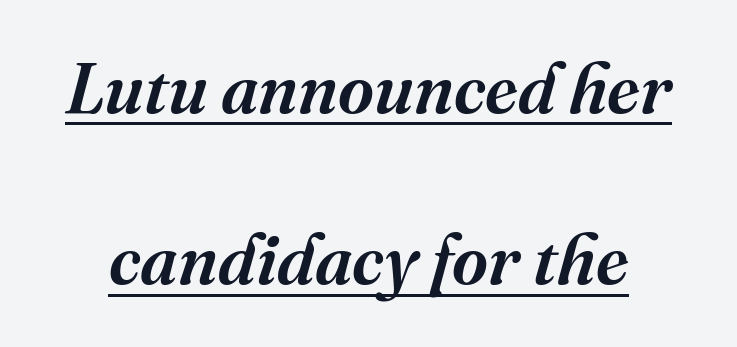
{"serif": "yes", "italic": "yes", "lean": "right", "slant_degrees": 16, "bold": "semi", "weight": "semibold", "width": "normal", "stroke_contrast": "medium", "x_height": "medium", "monospaced": "no", "underline": "yes", "line_spacing": "loose", "line_spacing_ratio": 2.45, "letter_spacing": "normal", "letter_spacing_em": 0.0, "glyph_px": 70}
